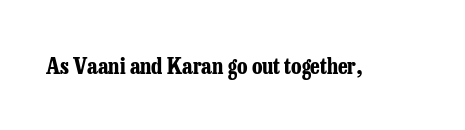
{"italic": "no", "bold": "yes", "underline": "no", "letter_spacing": "normal", "letter_spacing_em": 0.0, "glyph_px": 22}
